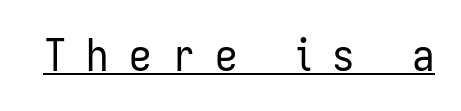
The face used here is rendered with a markedly widened letterfit. These lines are rendered in a variable-pitch font. This rendering features underlined lettering. The letters stand straight up with perfectly vertical stems. A quiet, ordinary-to-light weight characterises the typeface. Does the type have serifs? No, each stem ends abruptly.
